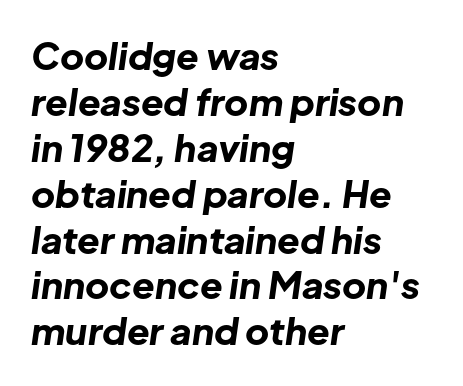
Q: Is the text bold? A: Yes.
Q: Is the text italic (slanted)? A: Yes, it leans right by about 8 degrees.
Q: Is the text underlined? A: No.
Q: How is the paragraph aligned? A: Left-aligned.
Q: Is the spacing between letters normal or unusually wide? A: Normal.
Q: Width (condensed, normal, or wide)? A: Normal.
Q: Stroke contrast? A: Low.
Q: x-height? A: Medium.
Q: Monospaced? A: No.
